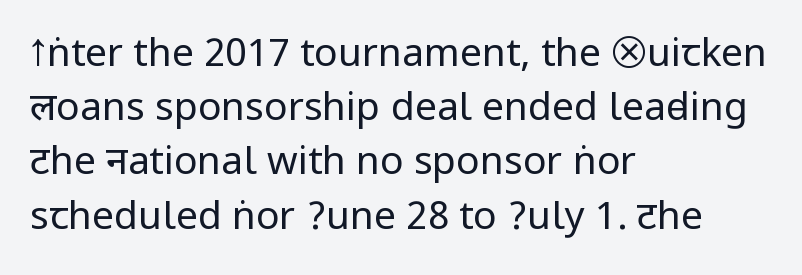
Q: Is the text bold? A: No.
Q: Is the text italic (slanted)? A: No, it is upright.
Q: Is the typeface a serif or a sans-serif typeface? A: Sans-serif.
Q: Is the text underlined? A: No.
Q: How is the paragraph aligned? A: Left-aligned.
Q: Is the spacing between letters normal or unusually wide? A: Normal.
Q: Is the spacing between lines tight, normal or loose? A: Normal.
Q: Width (condensed, normal, or wide)? A: Condensed.
Q: Stroke contrast? A: Low.
